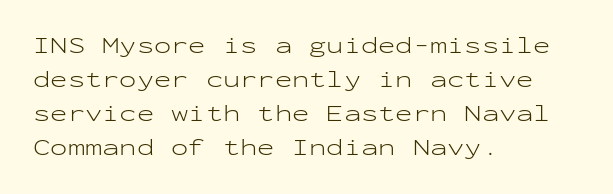
Q: Is the text bold? A: No.
Q: Is the text italic (slanted)? A: No, it is upright.
Q: Is the text underlined? A: No.
Q: How is the paragraph aligned? A: Left-aligned.
Q: Is the spacing between letters normal or unusually wide? A: Normal.
Q: Is the spacing between lines tight, normal or loose? A: Normal.
